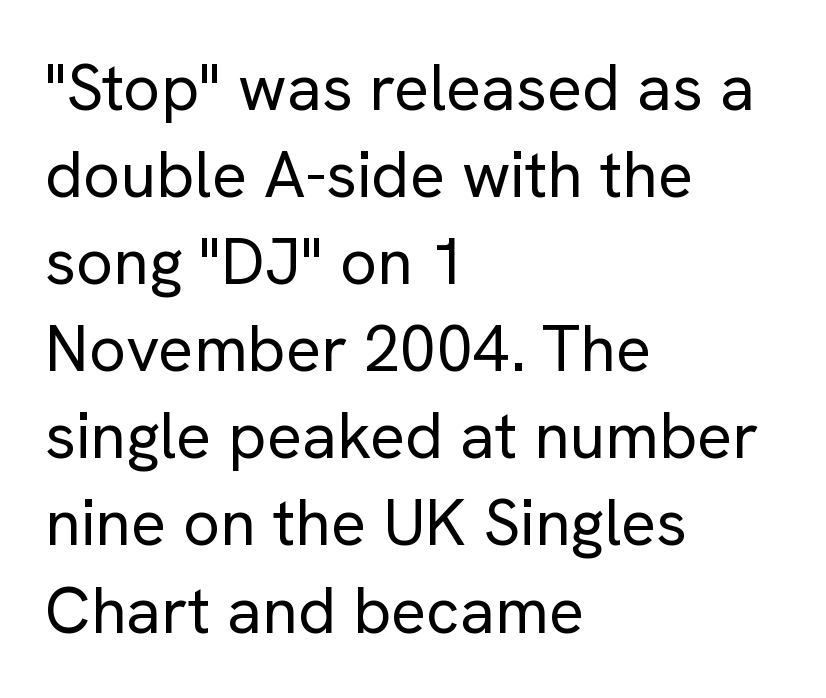
Q: Is the text bold? A: No.
Q: Is the text italic (slanted)? A: No, it is upright.
Q: Is the typeface a serif or a sans-serif typeface? A: Sans-serif.
Q: Is the text underlined? A: No.
Q: How is the paragraph aligned? A: Left-aligned.
Q: Is the spacing between letters normal or unusually wide? A: Normal.
Q: Is the spacing between lines tight, normal or loose? A: Normal.
Q: Width (condensed, normal, or wide)? A: Normal.
Q: Stroke contrast? A: Low.
Q: x-height? A: Medium.
Q: Monospaced? A: No.
